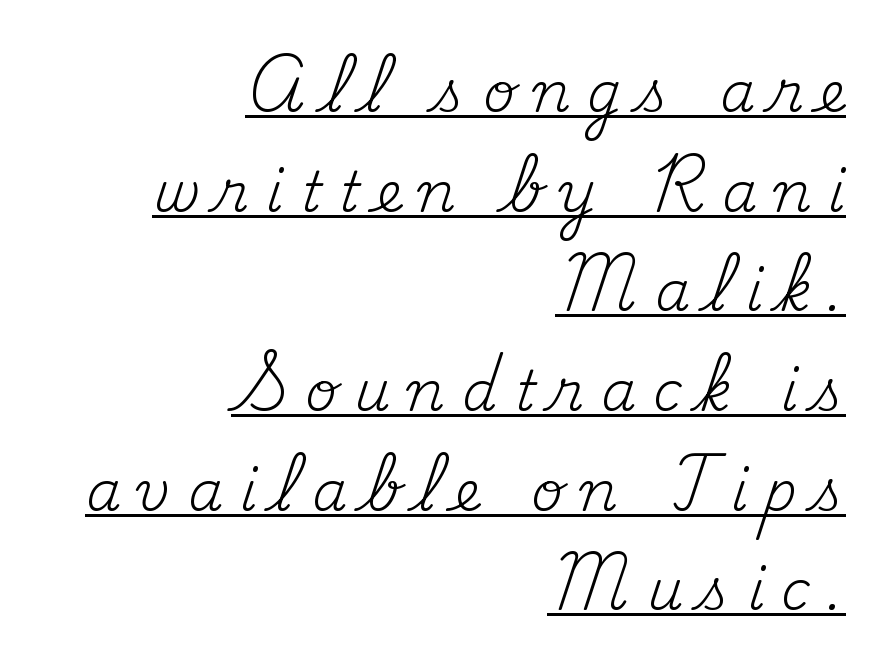
The image shows 56 px regular-weight serif type; set right-aligned, line spacing 1.78x, unusually wide letter spacing (+0.3 em), underlined; medium stroke contrast and a small x-height.
